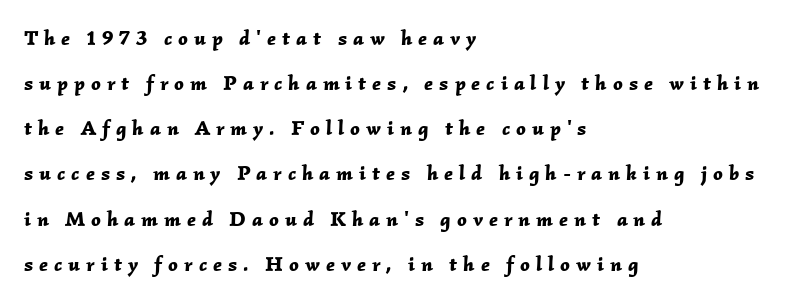
The image shows 21 px bold type, italic (leaning right); set left-aligned, loose line spacing (2.15x), unusually wide letter spacing (+0.28 em), not underlined.
